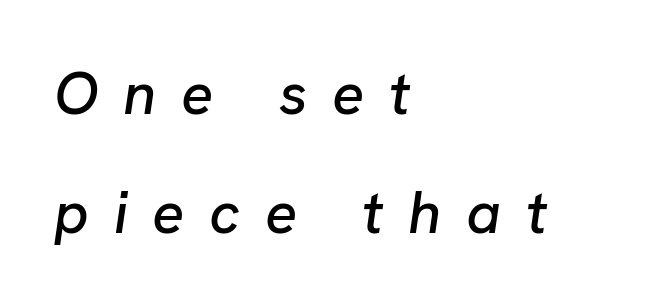
The image shows 60 px text type, italic (leaning right); set left-aligned, loose line spacing (1.99x), unusually wide letter spacing (+0.41 em), not underlined; low stroke contrast and a medium x-height.
